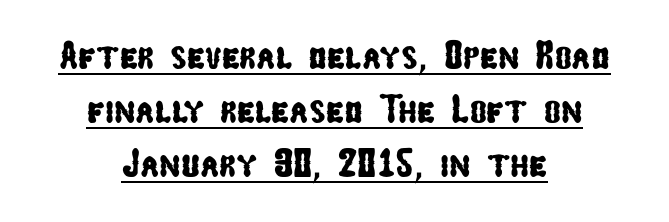
{"serif": "no", "width": "condensed", "stroke_contrast": "low", "x_height": "medium", "monospaced": "no", "underline": "yes", "align": "center", "line_spacing": "normal", "line_spacing_ratio": 1.35, "letter_spacing": "normal", "letter_spacing_em": 0.0, "glyph_px": 40}
